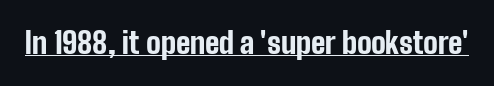
The image shows 29 px bold, condensed sans-serif type, upright; set normal letter spacing, underlined; low stroke contrast and a medium x-height.
